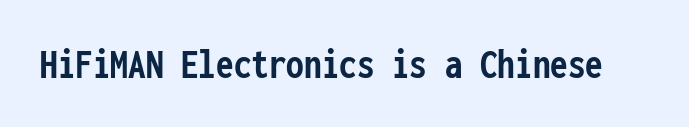
The passage shown is typeset with a sans-serif family. Observe the ordinary spacing: letters are neighbours, not strangers. Here the designer chose a console-style face with uniform glyph widths. Weight: bold. The string is rendered with underlining switched off.
